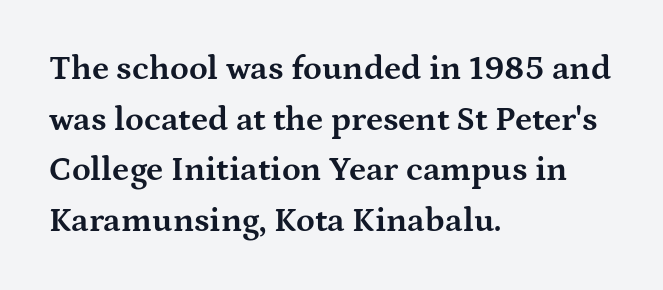
Alignment: flush left. The leading is moderate, giving the passage an even texture. Check the space under the baseline: it is left empty. I'd describe the lettering as bold — thick and assertive. In terms of posture, this sample is upright. Character widths vary here, with narrow letters taking less room than wide ones.
